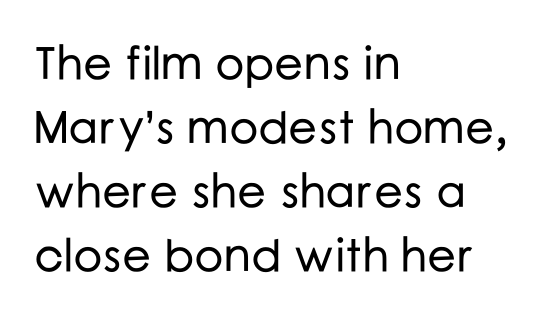
{"serif": "no", "italic": "no", "width": "normal", "stroke_contrast": "low", "x_height": "medium", "monospaced": "no", "underline": "no", "align": "left", "line_spacing": "normal", "line_spacing_ratio": 1.39, "letter_spacing": "normal", "letter_spacing_em": 0.0, "glyph_px": 46}
